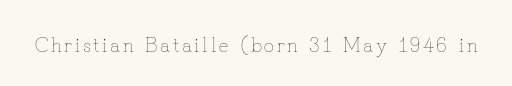
{"italic": "no", "bold": "no", "underline": "no", "glyph_px": 20}
